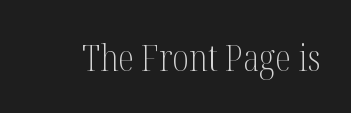
Q: Is the text bold? A: No.
Q: Is the text italic (slanted)? A: No, it is upright.
Q: Is the typeface a serif or a sans-serif typeface? A: Serif.
Q: Is the text underlined? A: No.
Q: Is the spacing between letters normal or unusually wide? A: Normal.
Q: Width (condensed, normal, or wide)? A: Condensed.
Q: Stroke contrast? A: Medium.
Q: x-height? A: Medium.
Q: Monospaced? A: No.
